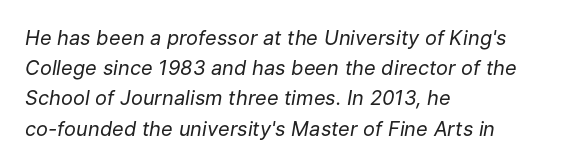
Typeset ragged right — the left edge is the straight one. The passage shown is not underscored anywhere. The whole block is typeset with a tilt. Honestly, the letter spacing is just normal — you wouldn't notice it. Baseline-to-baseline distance is the conventional proportion of letter height.
